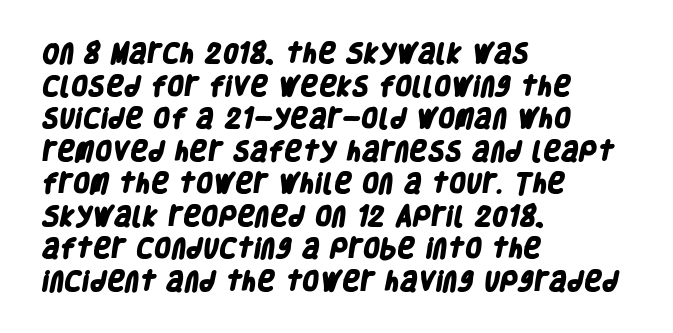
{"bold": "yes", "underline": "no", "align": "left", "line_spacing": "normal", "line_spacing_ratio": 1.48, "letter_spacing": "normal", "letter_spacing_em": 0.0, "glyph_px": 22}
